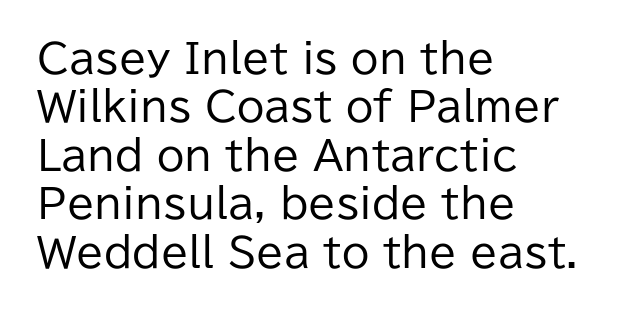
Q: Is the text bold? A: No.
Q: Is the text italic (slanted)? A: No, it is upright.
Q: Is the typeface a serif or a sans-serif typeface? A: Sans-serif.
Q: Is the text underlined? A: No.
Q: How is the paragraph aligned? A: Left-aligned.
Q: Is the spacing between letters normal or unusually wide? A: Normal.
Q: Width (condensed, normal, or wide)? A: Normal.
Q: Stroke contrast? A: Low.
Q: x-height? A: Medium.
Q: Monospaced? A: No.
